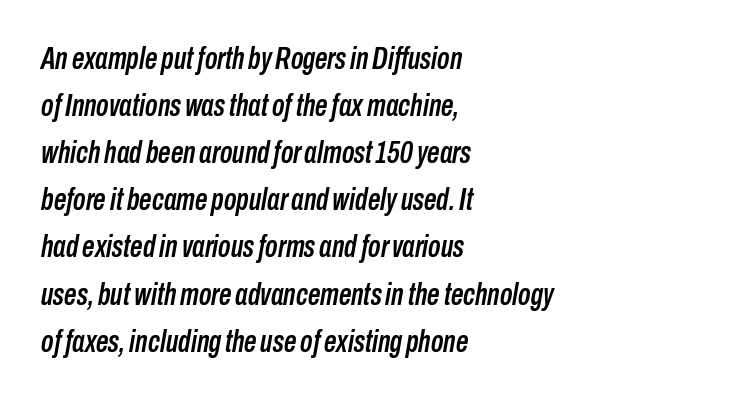
The whole block is typeset with a tilt. Note the varied advance widths — an 'i' is clearly narrower than an 'm'. Short note: letters normally spaced. Each row of text sits above clean, open space. The passage is arranged the way most books set body copy — flush left. The rendering uses a moderate line-height, typical for paragraphs.
